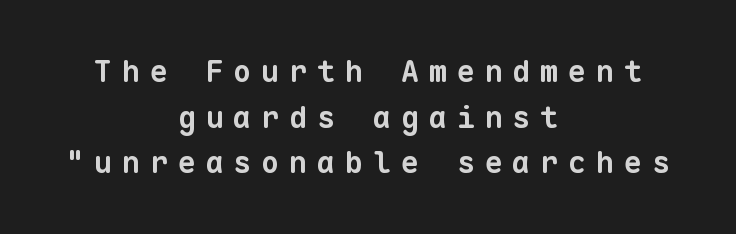
The image shows 30 px bold sans-serif type, monospaced; set centered, normal line spacing (1.52x), unusually wide letter spacing (+0.33 em), not underlined; low stroke contrast and a medium x-height.
